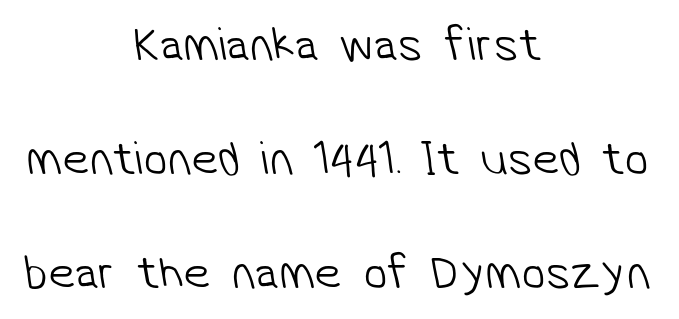
{"serif": "no", "bold": "no", "weight": "light", "width": "normal", "stroke_contrast": "low", "x_height": "medium", "monospaced": "no", "underline": "no", "align": "center", "line_spacing": "loose", "line_spacing_ratio": 2.37, "letter_spacing": "normal", "letter_spacing_em": 0.0, "glyph_px": 48}
